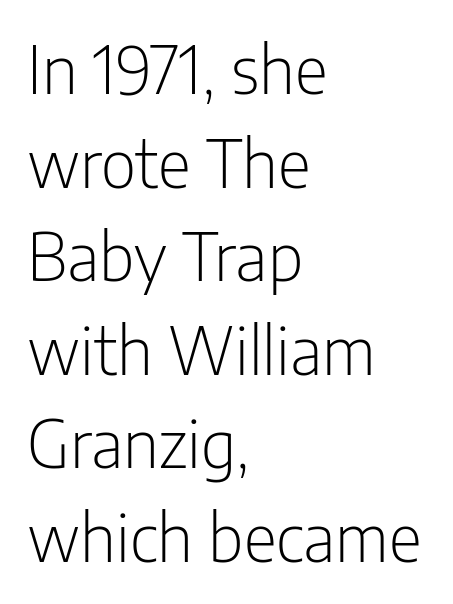
Q: Is the text bold? A: No.
Q: Is the text italic (slanted)? A: No, it is upright.
Q: Is the typeface a serif or a sans-serif typeface? A: Sans-serif.
Q: Is the text underlined? A: No.
Q: How is the paragraph aligned? A: Left-aligned.
Q: Is the spacing between letters normal or unusually wide? A: Normal.
Q: Is the spacing between lines tight, normal or loose? A: Normal.
Q: Width (condensed, normal, or wide)? A: Condensed.
Q: Stroke contrast? A: Low.
Q: x-height? A: Medium.
Q: Monospaced? A: No.
